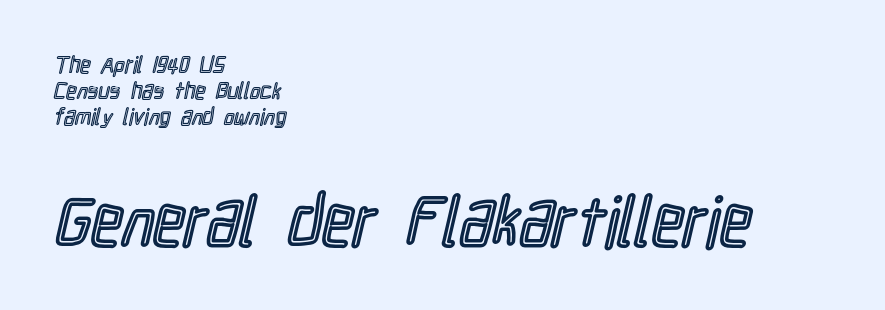
The image shows 69 px condensed type; set left-aligned, tight line spacing (1.14x), normal letter spacing, not underlined; the second (bottom) block is 3.0x larger; a medium x-height.
